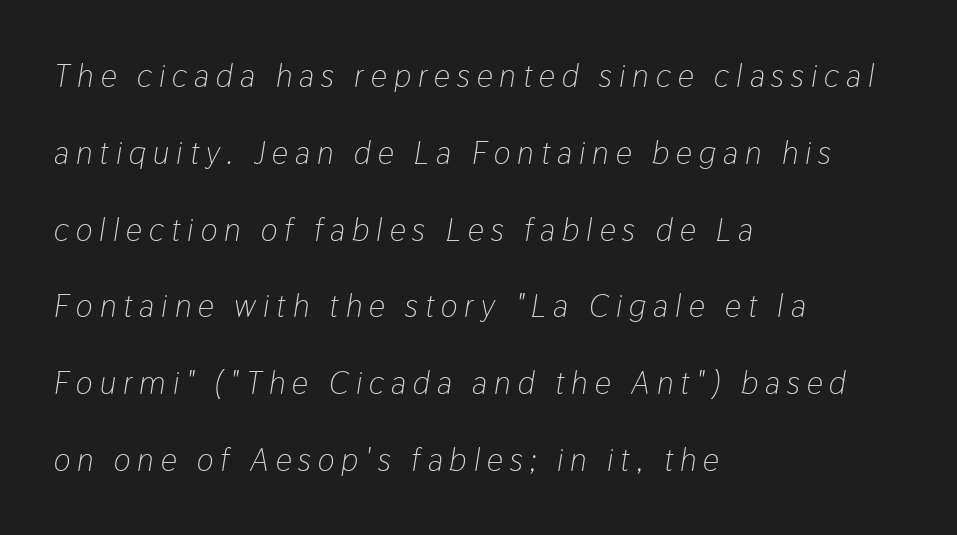
Is this a heavy cut? Hardly; it is regular or lighter. Unmarked baselines from the first word to the last. Successive baselines arrive slowly, with a big drop between each. The tracking reads as deliberately expanded to a designer's eye. Notice how the passage keeps a crisp vertical edge on the left only. The letters advance in unequal steps, a hallmark of proportional type.
